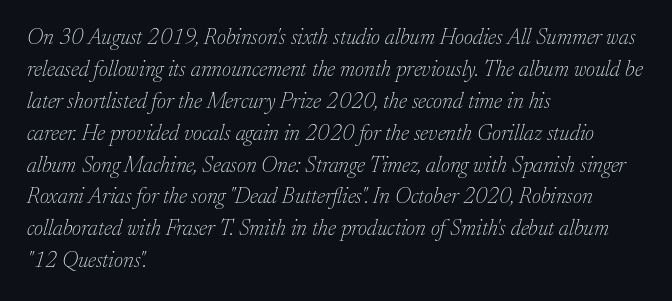
Q: Is the text bold? A: No.
Q: Is the text italic (slanted)? A: Yes, it leans right by about 17 degrees.
Q: Is the text underlined? A: No.
Q: How is the paragraph aligned? A: Left-aligned.
Q: Is the spacing between letters normal or unusually wide? A: Normal.
Q: Is the spacing between lines tight, normal or loose? A: Normal.
